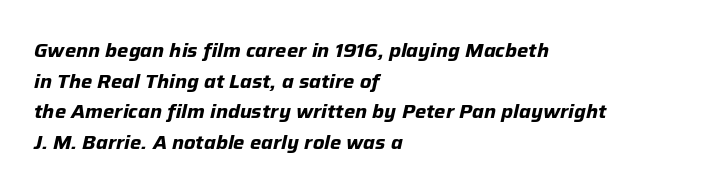
The characters look thick and weighty, a clear bold. If you drew a line through each stem, it would be angled. Beneath every word, the page is bare. Teacher's note: observe the even left margin — that is flush-left alignment.
